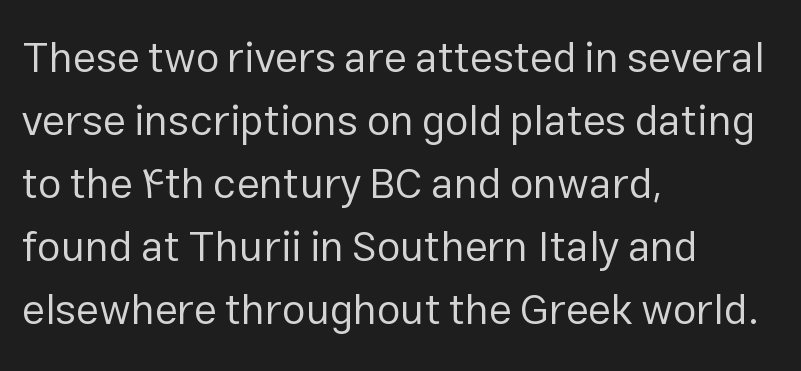
{"serif": "no", "italic": "no", "bold": "no", "weight": "regular", "width": "normal", "stroke_contrast": "low", "x_height": "medium", "monospaced": "no", "underline": "no", "align": "left", "line_spacing": "normal", "line_spacing_ratio": 1.5, "letter_spacing": "normal", "letter_spacing_em": 0.0, "glyph_px": 42}
